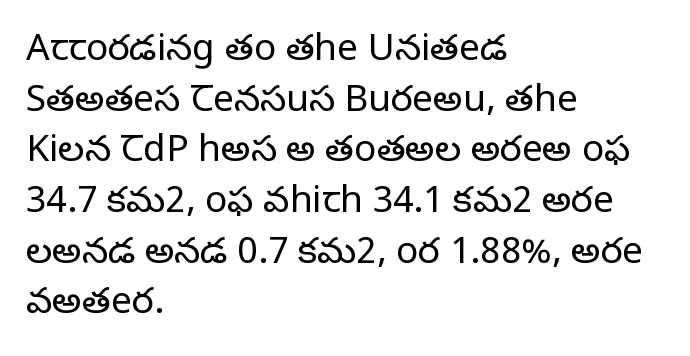
{"serif": "yes", "italic": "no", "bold": "no", "weight": "regular", "width": "normal", "stroke_contrast": "low", "x_height": "large", "monospaced": "no", "underline": "no", "align": "left", "line_spacing": "normal", "line_spacing_ratio": 1.37, "letter_spacing": "normal", "letter_spacing_em": 0.0, "glyph_px": 37}
